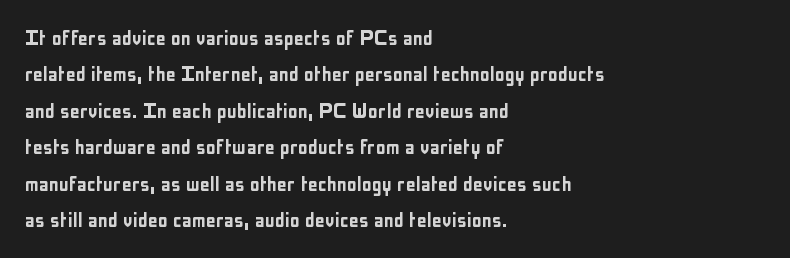
{"italic": "no", "underline": "no", "align": "left", "line_spacing": "normal", "line_spacing_ratio": 1.46, "letter_spacing": "normal", "letter_spacing_em": 0.0, "glyph_px": 25}
